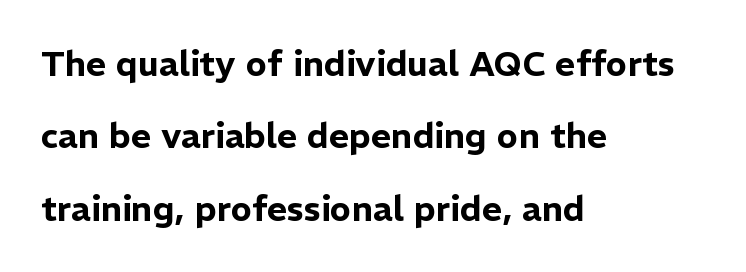
No italicization has been applied; the sample stays upright. The lines are spread far apart with generous leading. Horizontal alignment here is leftward, the default for most running prose. Serif or sans? Sans — the stroke terminals are bare.
